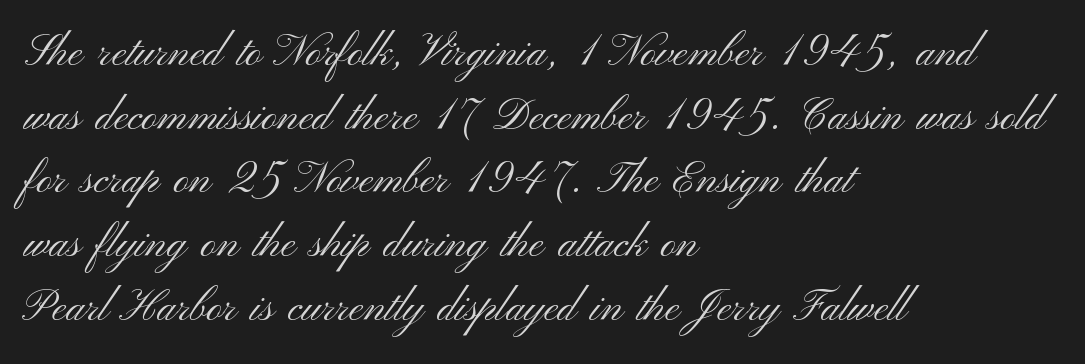
Q: Is the text bold? A: No.
Q: Is the text italic (slanted)? A: Yes.
Q: Is the typeface a serif or a sans-serif typeface? A: Sans-serif.
Q: Is the text underlined? A: No.
Q: How is the paragraph aligned? A: Left-aligned.
Q: Is the spacing between letters normal or unusually wide? A: Normal.
Q: Is the spacing between lines tight, normal or loose? A: Normal.
Q: Width (condensed, normal, or wide)? A: Wide.
Q: Stroke contrast? A: Medium.
Q: x-height? A: Small.
Q: Monospaced? A: No.
